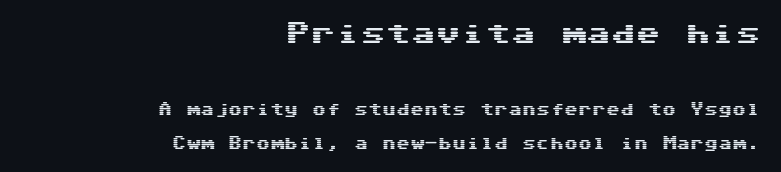
The specimen omits any rule beneath the text block's lines. Short note: letters normally spaced. The typography opts for an upright posture over an oblique one. Two sizes are in play, and the larger belongs to the first block. If you drew a ruler down the right edge, every line would touch it.
